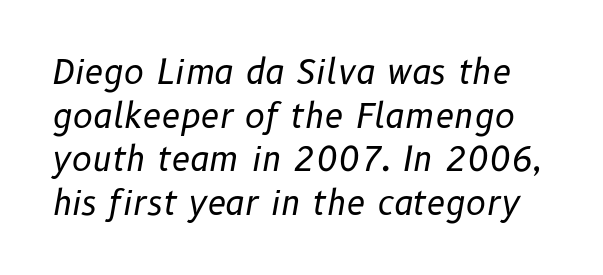
{"italic": "yes", "lean": "right", "slant_degrees": 10, "bold": "no", "weight": "regular", "width": "normal", "stroke_contrast": "low", "x_height": "medium", "monospaced": "no", "underline": "no", "line_spacing": "normal", "line_spacing_ratio": 1.28, "letter_spacing": "normal", "letter_spacing_em": 0.0, "glyph_px": 34}
